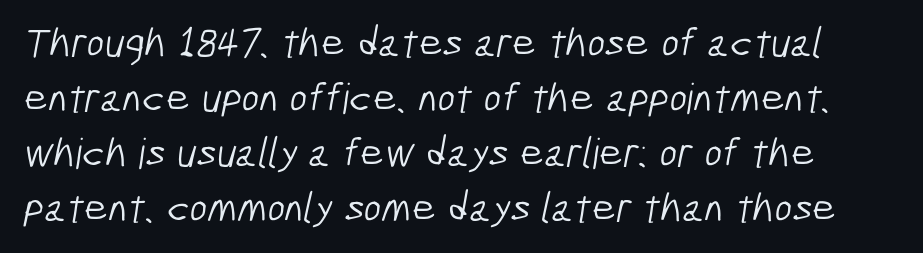
Spacing verdict: proportional, widths tailored to each character. The block of text has a typical density, with ordinary space between rows. Heft: none added — not bold. Here the glyphs are tracked normally, forming tight word shapes.
